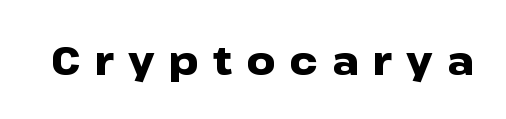
{"serif": "no", "italic": "no", "bold": "yes", "weight": "heavy", "width": "wide", "stroke_contrast": "low", "x_height": "medium", "monospaced": "no", "underline": "no", "letter_spacing": "wide", "letter_spacing_em": 0.35, "glyph_px": 40}
